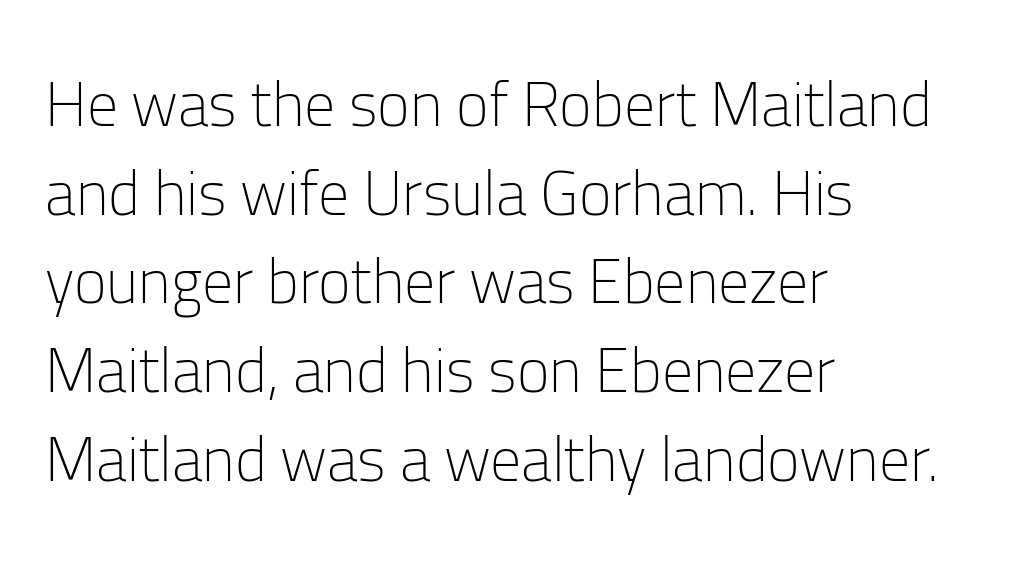
The image shows 62 px light sans-serif type, upright; set left-aligned, normal line spacing (1.43x), normal letter spacing, not underlined; low stroke contrast and a medium x-height.
